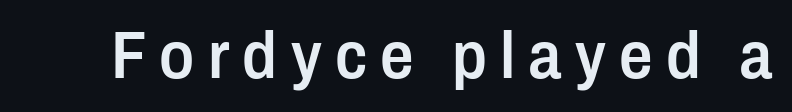
{"serif": "no", "italic": "no", "bold": "semi", "weight": "semibold", "width": "condensed", "stroke_contrast": "low", "x_height": "medium", "monospaced": "no", "underline": "no", "letter_spacing": "wide", "letter_spacing_em": 0.2, "glyph_px": 66}
